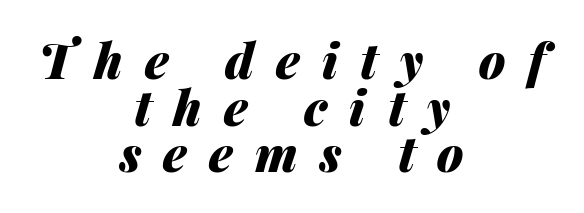
The image shows 48 px heavy type, italic (leaning right); set centered, tight line spacing (0.97x), unusually wide letter spacing (+0.46 em), not underlined; medium stroke contrast and a medium x-height.
